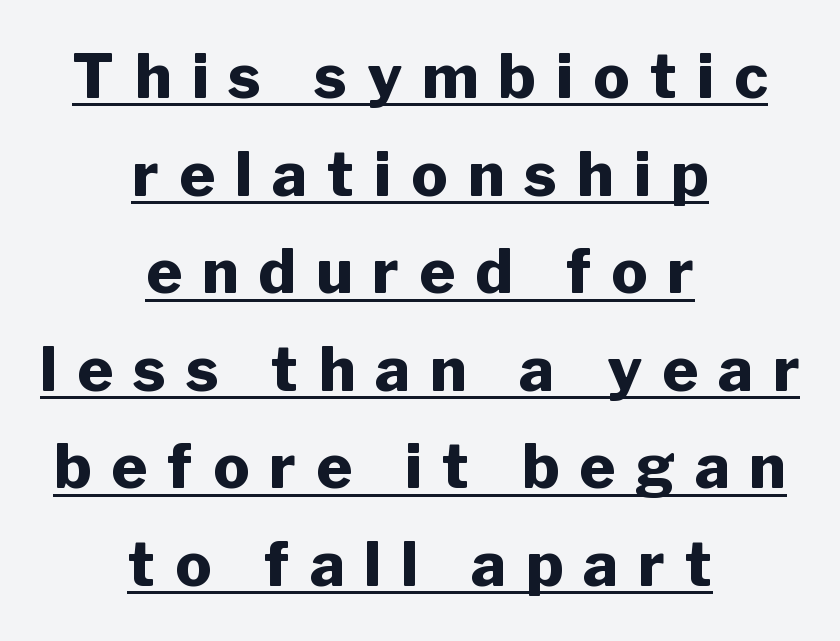
Q: Is the text bold? A: Yes.
Q: Is the text italic (slanted)? A: No, it is upright.
Q: Is the typeface a serif or a sans-serif typeface? A: Sans-serif.
Q: Is the text underlined? A: Yes.
Q: How is the paragraph aligned? A: Centered.
Q: Is the spacing between letters normal or unusually wide? A: Unusually wide.
Q: Is the spacing between lines tight, normal or loose? A: Normal.
Q: Width (condensed, normal, or wide)? A: Normal.
Q: Stroke contrast? A: Low.
Q: x-height? A: Medium.
Q: Monospaced? A: No.
